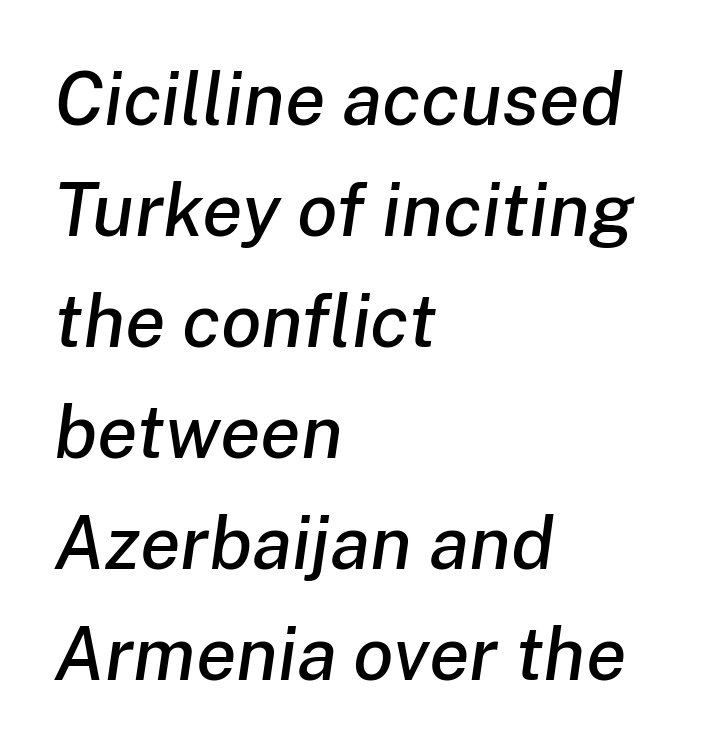
{"italic": "yes", "lean": "right", "slant_degrees": 8, "width": "normal", "stroke_contrast": "low", "x_height": "medium", "monospaced": "no", "underline": "no", "align": "left", "line_spacing": "normal", "line_spacing_ratio": 1.5, "letter_spacing": "normal", "letter_spacing_em": 0.0, "glyph_px": 74}
